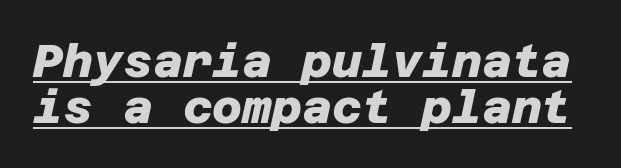
Q: Is the text bold? A: Yes.
Q: Is the typeface a serif or a sans-serif typeface? A: Sans-serif.
Q: Is the text underlined? A: Yes.
Q: Is the spacing between letters normal or unusually wide? A: Normal.
Q: Is the spacing between lines tight, normal or loose? A: Tight.
Q: Width (condensed, normal, or wide)? A: Normal.
Q: Stroke contrast? A: Low.
Q: x-height? A: Large.
